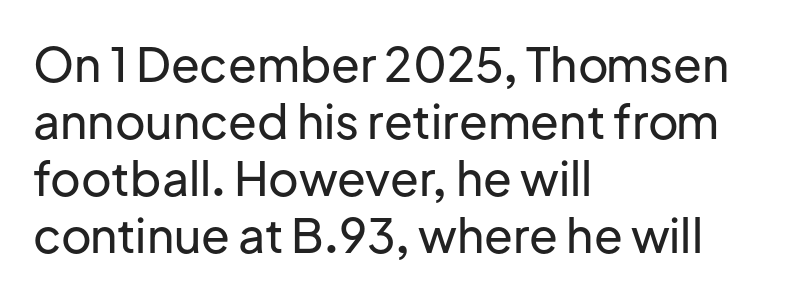
Q: Is the text italic (slanted)? A: No, it is upright.
Q: Is the typeface a serif or a sans-serif typeface? A: Sans-serif.
Q: Is the text underlined? A: No.
Q: How is the paragraph aligned? A: Left-aligned.
Q: Is the spacing between letters normal or unusually wide? A: Normal.
Q: Width (condensed, normal, or wide)? A: Normal.
Q: Stroke contrast? A: Low.
Q: x-height? A: Medium.
Q: Monospaced? A: No.
